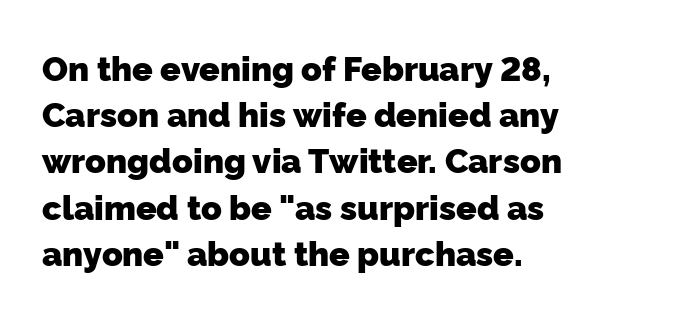
The image shows 34 px heavy sans-serif type; set left-aligned, normal line spacing (1.36x), normal letter spacing, not underlined; low stroke contrast and a medium x-height.
